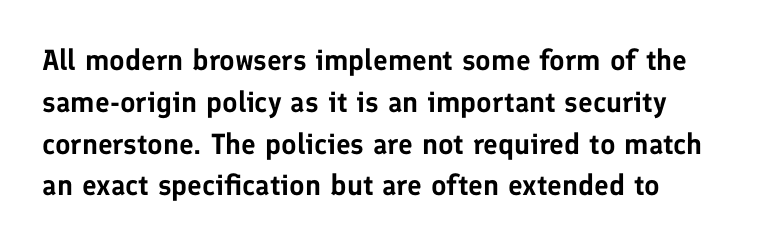
Q: Is the text italic (slanted)? A: No, it is upright.
Q: Is the typeface a serif or a sans-serif typeface? A: Sans-serif.
Q: Is the text underlined? A: No.
Q: How is the paragraph aligned? A: Left-aligned.
Q: Is the spacing between letters normal or unusually wide? A: Normal.
Q: Is the spacing between lines tight, normal or loose? A: Normal.
Q: Width (condensed, normal, or wide)? A: Normal.
Q: Stroke contrast? A: Low.
Q: x-height? A: Medium.
Q: Monospaced? A: No.
